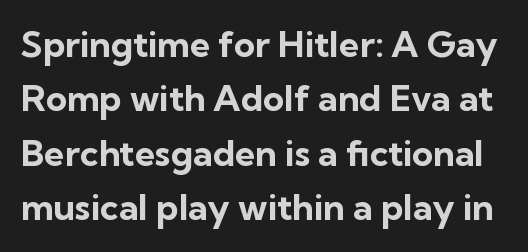
The image shows 36 px bold sans-serif type, upright; set normal line spacing (1.51x), normal letter spacing, not underlined; low stroke contrast and a medium x-height.
